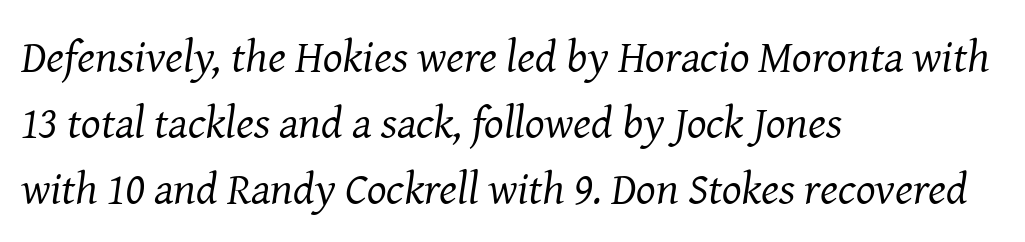
Q: Is the text bold? A: No.
Q: Is the text italic (slanted)? A: Yes, it leans right by about 8 degrees.
Q: Is the typeface a serif or a sans-serif typeface? A: Serif.
Q: Is the text underlined? A: No.
Q: How is the paragraph aligned? A: Left-aligned.
Q: Is the spacing between letters normal or unusually wide? A: Normal.
Q: Is the spacing between lines tight, normal or loose? A: Normal.
Q: Width (condensed, normal, or wide)? A: Normal.
Q: Stroke contrast? A: Medium.
Q: x-height? A: Medium.
Q: Monospaced? A: No.
